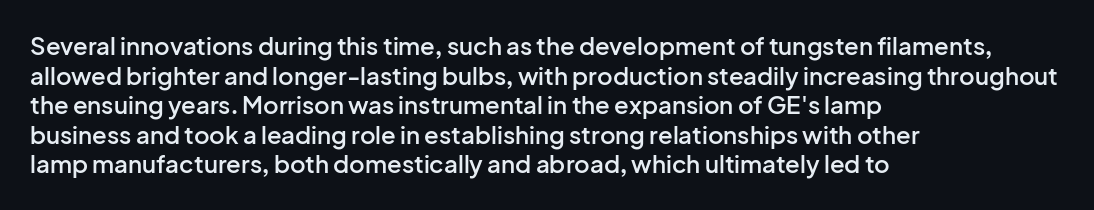
A bare baseline throughout the passage. Compared with a centered layout, this one pins lines to the left instead. This is moderately heavy type, rendered in semibold. The letters sit at their default tracking, neither squeezed nor spread. This sample uses an upright cut, with every glyph sitting square on the baseline.
